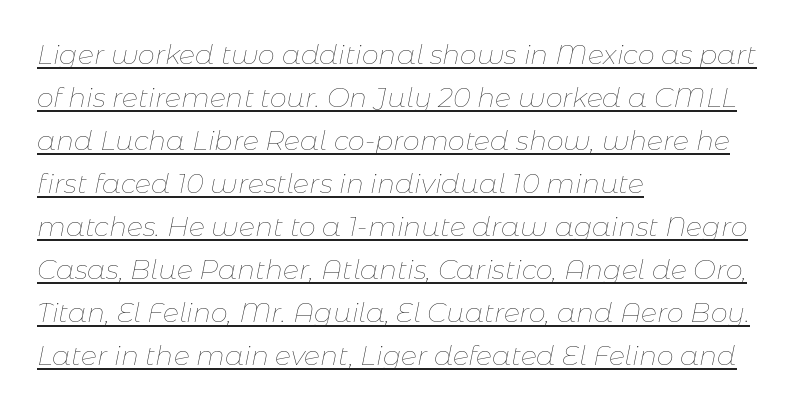
{"italic": "yes", "lean": "right", "slant_degrees": 11, "bold": "no", "underline": "yes", "align": "left", "line_spacing": "normal", "line_spacing_ratio": 1.59, "letter_spacing": "normal", "letter_spacing_em": 0.0, "glyph_px": 27}
